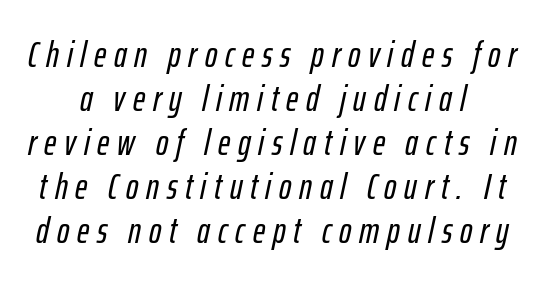
Q: Is the text italic (slanted)? A: Yes, it leans right by about 12 degrees.
Q: Is the text underlined? A: No.
Q: Is the spacing between letters normal or unusually wide? A: Unusually wide.
Q: Width (condensed, normal, or wide)? A: Condensed.
Q: Stroke contrast? A: Low.
Q: x-height? A: Medium.
Q: Monospaced? A: No.
